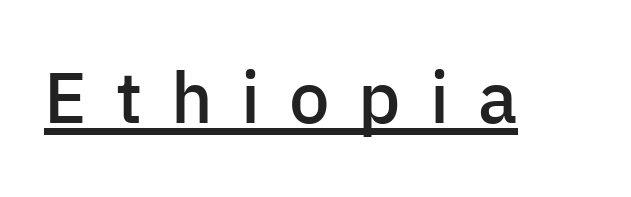
The image shows 72 px semibold sans-serif type, upright; set unusually wide letter spacing (+0.4 em), underlined; low stroke contrast and a medium x-height.
